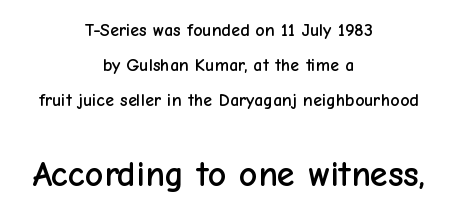
Do the characters align in a grid? No, the font is proportional. The letterforms sit shoulder to shoulder at normal distance. How would I describe the line gaps? Wide and relaxed. A centered setting, common on invitations and titles, is used for this passage. The type sits square on the baseline with zero lean.
